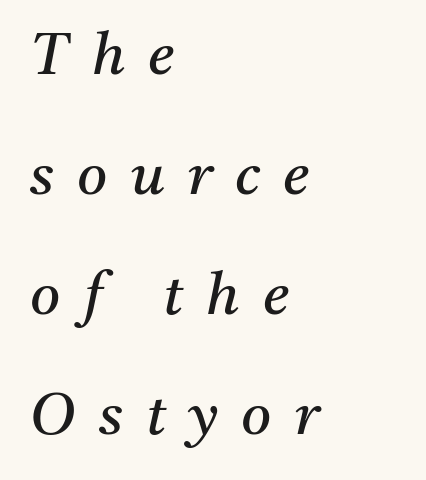
The image shows 58 px regular-weight serif type, italic (leaning right); set left-aligned, loose line spacing (2.07x), unusually wide letter spacing (+0.4 em), not underlined; medium stroke contrast and a medium x-height.
